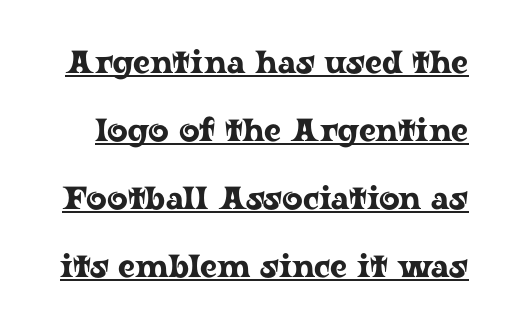
The image shows 32 px wide serif type, upright; set loose line spacing (2.13x), normal letter spacing, underlined; low stroke contrast and a medium x-height.
